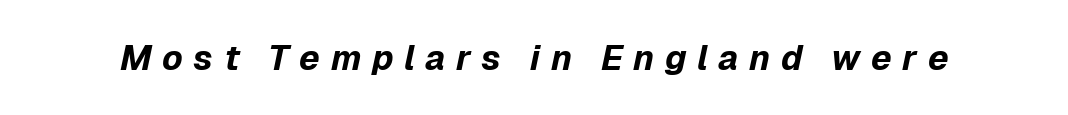
The image shows 35 px bold type, italic (leaning right); set unusually wide letter spacing (+0.3 em), not underlined; low stroke contrast and a medium x-height.
